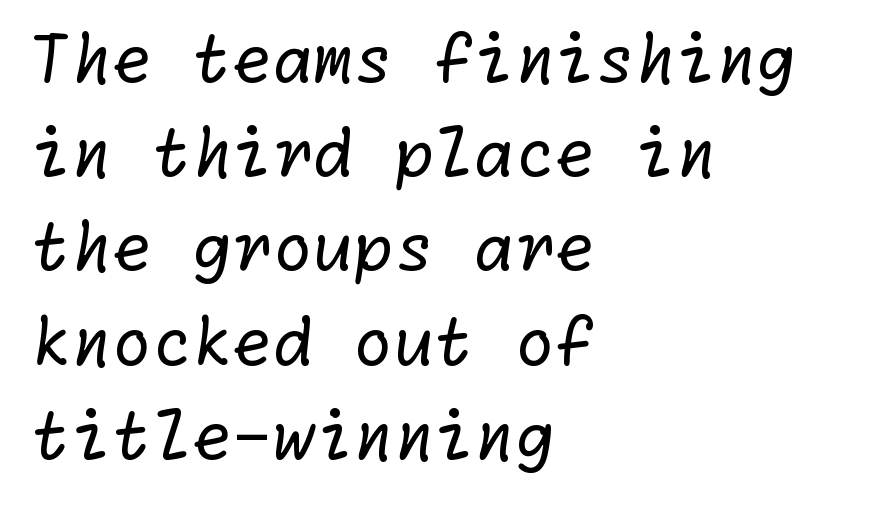
Q: Is the text bold? A: No.
Q: Is the typeface a serif or a sans-serif typeface? A: Sans-serif.
Q: Is the text underlined? A: No.
Q: How is the paragraph aligned? A: Left-aligned.
Q: Is the spacing between letters normal or unusually wide? A: Normal.
Q: Is the spacing between lines tight, normal or loose? A: Normal.
Q: Width (condensed, normal, or wide)? A: Normal.
Q: Stroke contrast? A: Low.
Q: x-height? A: Medium.
